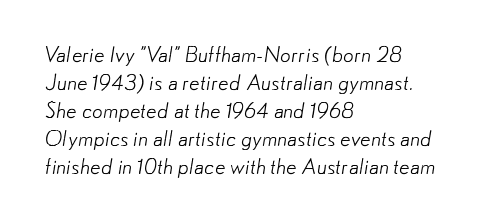
Letter spacing: default. Only glyphs here, with clear space below each row. The compositor pushed each line to the left boundary. The face looks like a standard text weight, possibly lighter. The rendering uses a moderate line-height, typical for paragraphs.
